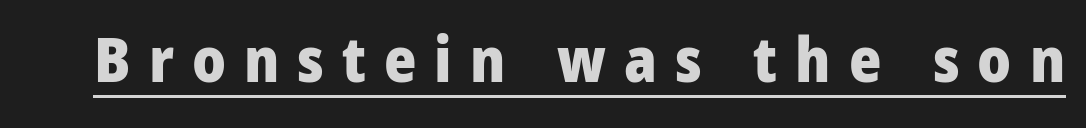
The image shows 62 px heavy, condensed sans-serif type, upright; set unusually wide letter spacing (+0.29 em), underlined; low stroke contrast and a large x-height.
